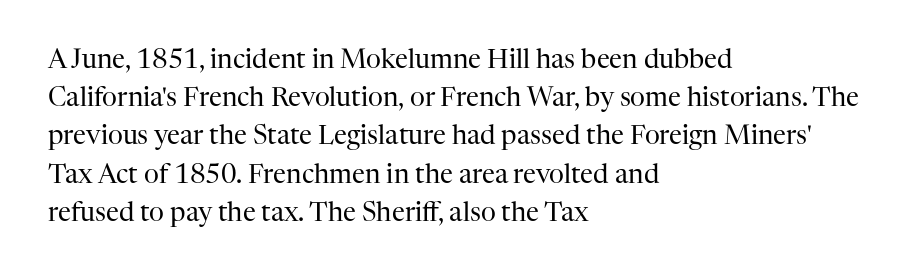
The vertical gap from one line to the next is medium. Quick note: underline off. The characters are drawn with everyday or finer stroke widths. A typesetter would mark this as roman, not italic. Caption: multi-line text, flush left, ragged right.
